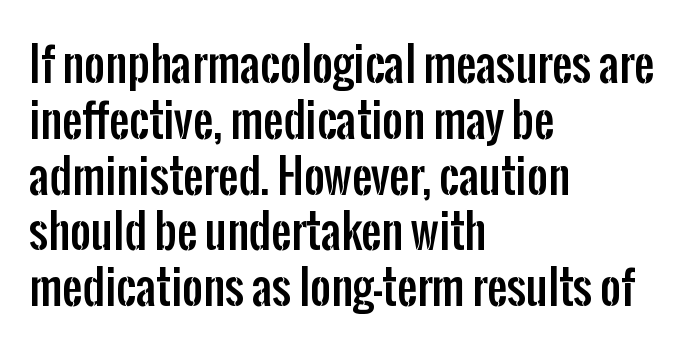
Q: Is the text italic (slanted)? A: No, it is upright.
Q: Is the typeface a serif or a sans-serif typeface? A: Sans-serif.
Q: Is the text underlined? A: No.
Q: How is the paragraph aligned? A: Left-aligned.
Q: Is the spacing between letters normal or unusually wide? A: Normal.
Q: Width (condensed, normal, or wide)? A: Condensed.
Q: Stroke contrast? A: Low.
Q: x-height? A: Medium.
Q: Monospaced? A: No.
